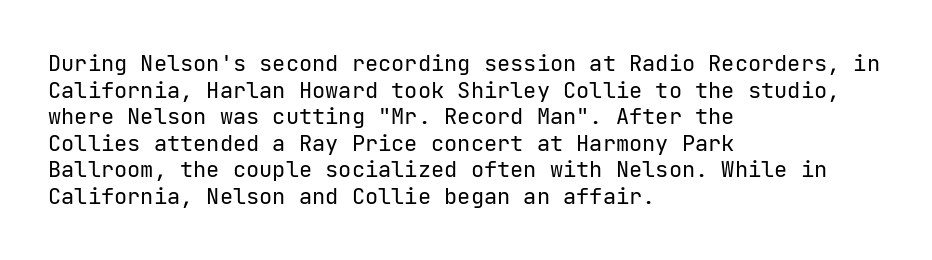
{"italic": "no", "bold": "no", "underline": "no", "align": "left", "line_spacing_ratio": 1.21, "letter_spacing": "normal", "letter_spacing_em": 0.0, "glyph_px": 22}
